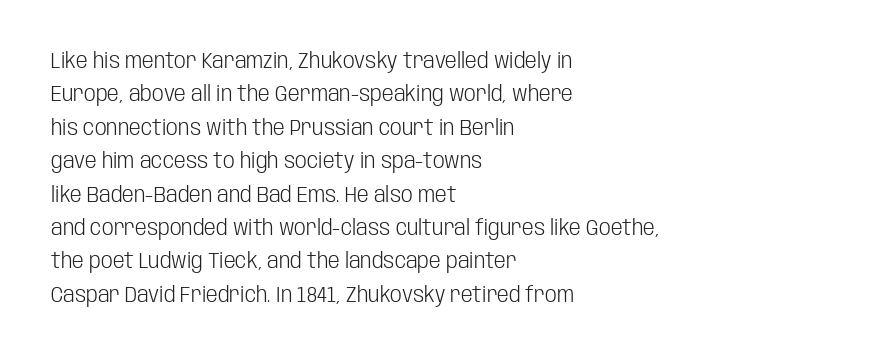
{"italic": "no", "bold": "no", "underline": "no", "align": "left", "line_spacing": "normal", "line_spacing_ratio": 1.59, "letter_spacing": "normal", "letter_spacing_em": 0.0, "glyph_px": 21}
